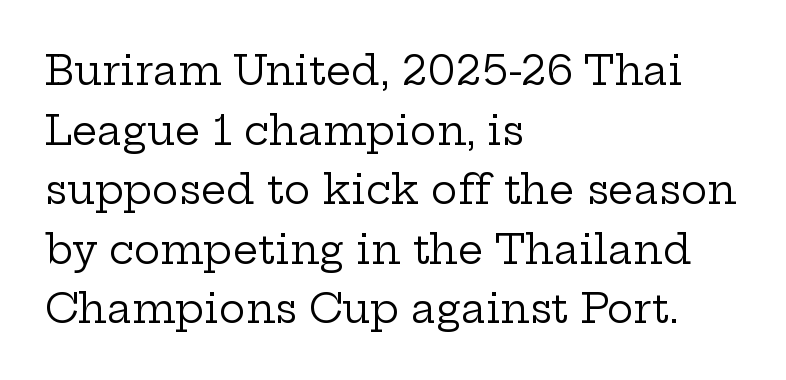
{"serif": "yes", "italic": "no", "bold": "no", "weight": "regular", "width": "wide", "stroke_contrast": "low", "x_height": "medium", "monospaced": "no", "underline": "no", "align": "left", "line_spacing": "normal", "line_spacing_ratio": 1.49, "letter_spacing": "normal", "letter_spacing_em": 0.0, "glyph_px": 40}
